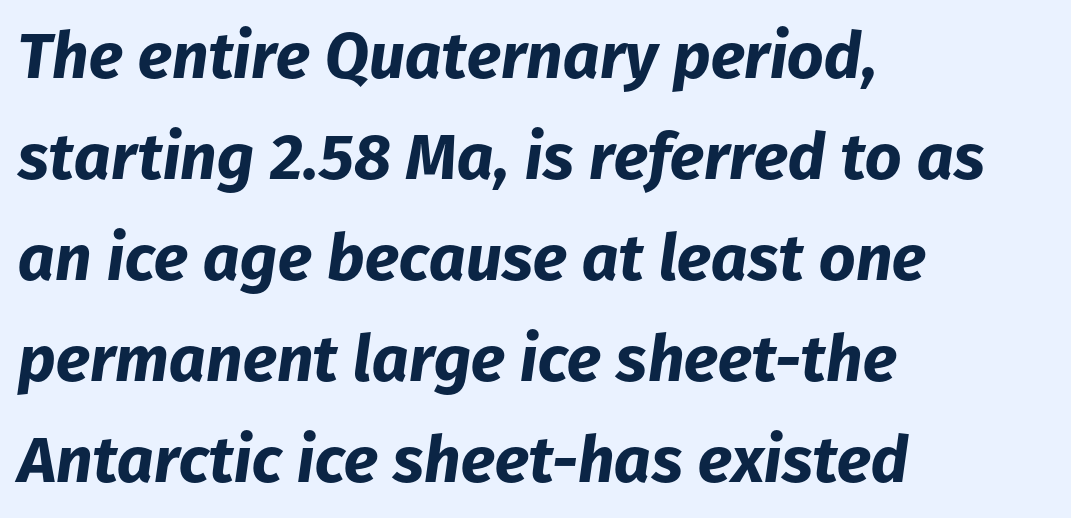
Q: Is the text bold? A: Yes.
Q: Is the text italic (slanted)? A: Yes, it leans right by about 8 degrees.
Q: Is the text underlined? A: No.
Q: How is the paragraph aligned? A: Left-aligned.
Q: Is the spacing between letters normal or unusually wide? A: Normal.
Q: Is the spacing between lines tight, normal or loose? A: Normal.
Q: Width (condensed, normal, or wide)? A: Normal.
Q: Stroke contrast? A: Low.
Q: x-height? A: Medium.
Q: Monospaced? A: No.
